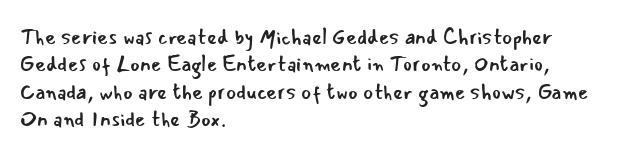
The image shows 21 px text type, upright; set left-aligned, normal line spacing (1.3x), normal letter spacing, not underlined.
